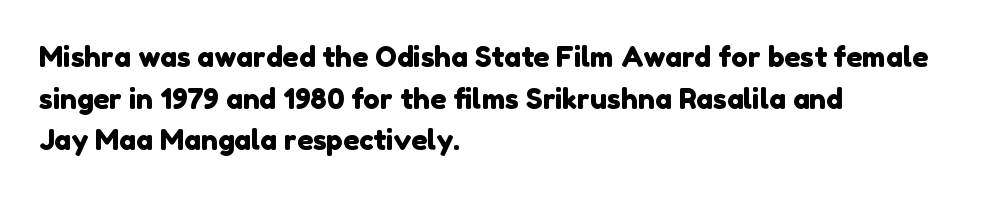
{"serif": "no", "width": "normal", "stroke_contrast": "low", "x_height": "medium", "monospaced": "no", "underline": "no", "align": "left", "line_spacing": "normal", "line_spacing_ratio": 1.49, "letter_spacing": "normal", "letter_spacing_em": 0.0, "glyph_px": 28}
